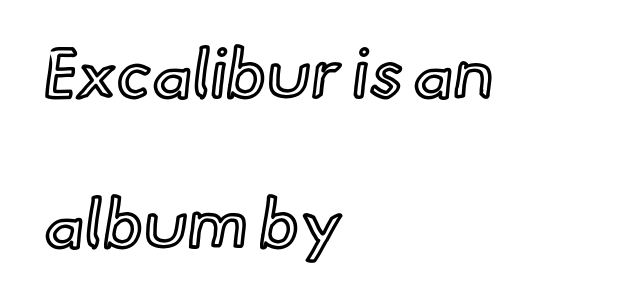
{"width": "normal", "x_height": "small", "monospaced": "no", "underline": "no", "align": "left", "line_spacing": "loose", "line_spacing_ratio": 2.17, "letter_spacing": "normal", "letter_spacing_em": 0.0, "glyph_px": 69}
